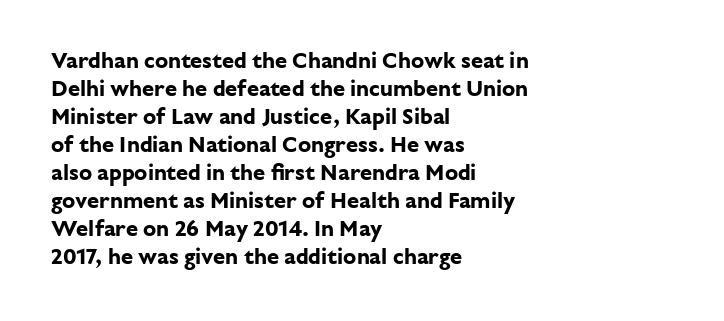
Q: Is the text bold? A: Yes.
Q: Is the text italic (slanted)? A: No, it is upright.
Q: Is the text underlined? A: No.
Q: How is the paragraph aligned? A: Left-aligned.
Q: Is the spacing between letters normal or unusually wide? A: Normal.
Q: Is the spacing between lines tight, normal or loose? A: Normal.
